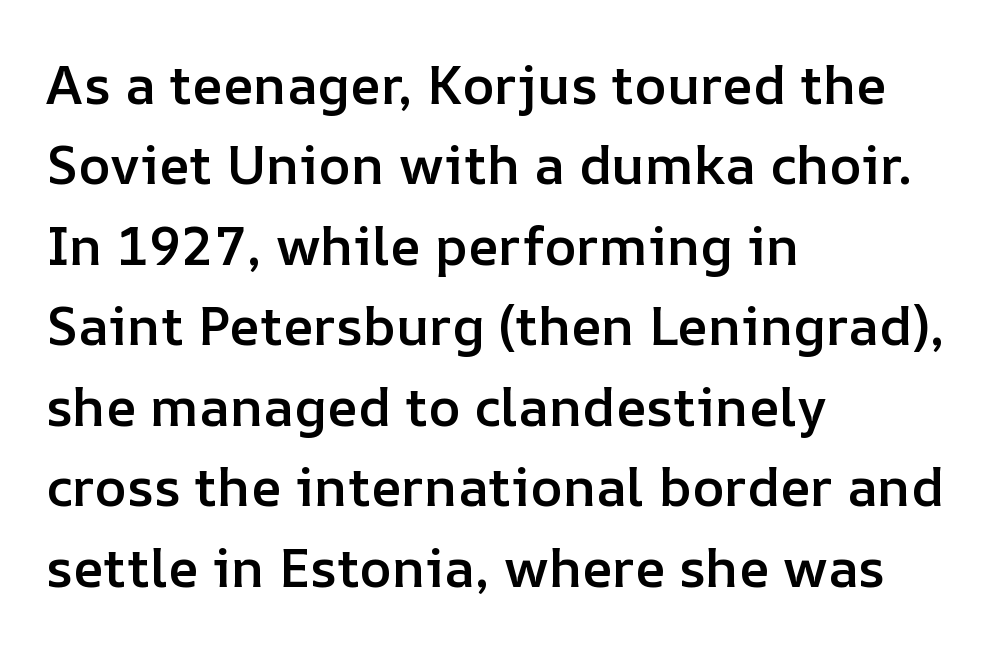
The image shows 54 px semibold type, upright; set left-aligned, normal line spacing (1.49x), normal letter spacing, not underlined; low stroke contrast and a medium x-height.
